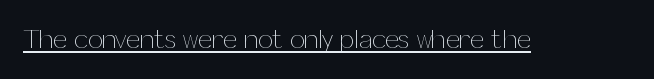
Q: Is the text bold? A: No.
Q: Is the text italic (slanted)? A: No, it is upright.
Q: Is the text underlined? A: Yes.
Q: Is the spacing between letters normal or unusually wide? A: Normal.
